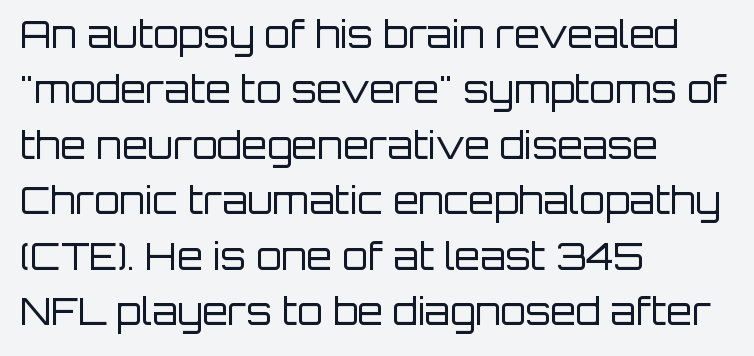
The line-height multiplier appears to be the usual default. Italic: no, the glyphs are upright roman. If you drew a ruler down the left edge, every line would touch it. Check the space under the baseline: it is left empty.
